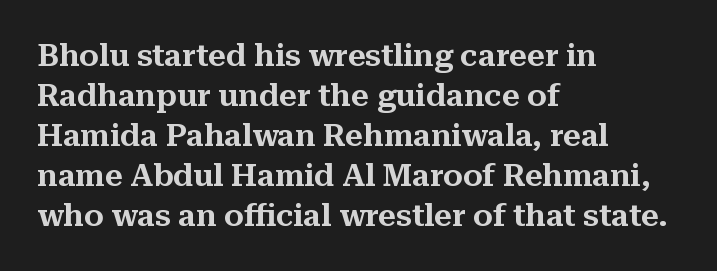
{"serif": "yes", "italic": "no", "width": "normal", "stroke_contrast": "medium", "x_height": "medium", "monospaced": "no", "underline": "no", "align": "left", "line_spacing": "normal", "line_spacing_ratio": 1.29, "letter_spacing": "normal", "letter_spacing_em": 0.0, "glyph_px": 31}
